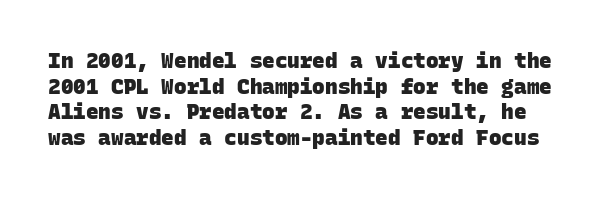
The image shows 21 px bold type; set line spacing 1.22x, normal letter spacing, not underlined.
